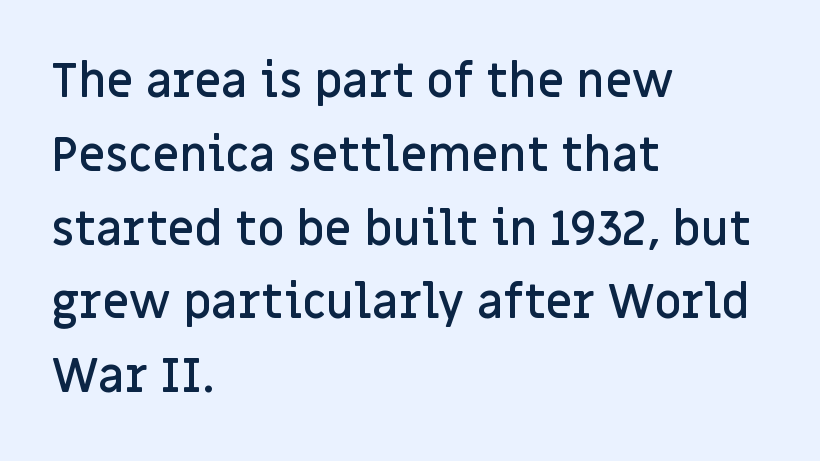
Q: Is the text bold? A: Semi-bold.
Q: Is the text italic (slanted)? A: No, it is upright.
Q: Is the typeface a serif or a sans-serif typeface? A: Sans-serif.
Q: Is the text underlined? A: No.
Q: How is the paragraph aligned? A: Left-aligned.
Q: Is the spacing between letters normal or unusually wide? A: Normal.
Q: Is the spacing between lines tight, normal or loose? A: Normal.
Q: Width (condensed, normal, or wide)? A: Normal.
Q: Stroke contrast? A: Low.
Q: x-height? A: Large.
Q: Monospaced? A: No.
